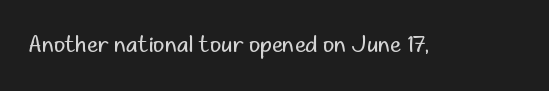
{"italic": "no", "bold": "no", "underline": "no", "letter_spacing": "normal", "letter_spacing_em": 0.0, "glyph_px": 22}
